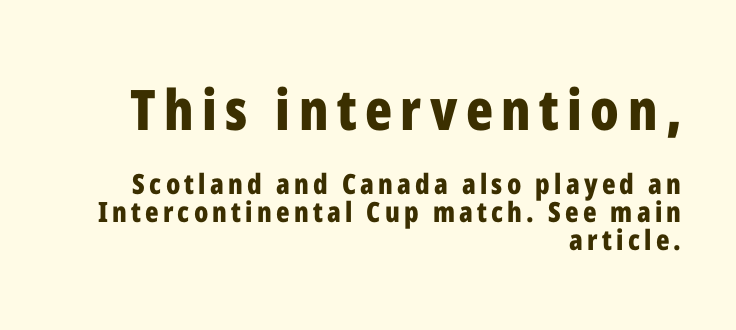
The image shows 56 px bold, condensed sans-serif type, upright; set right-aligned, tight line spacing (1.0x), not underlined; the first (top) block is 2.0x larger; low stroke contrast and a medium x-height.
